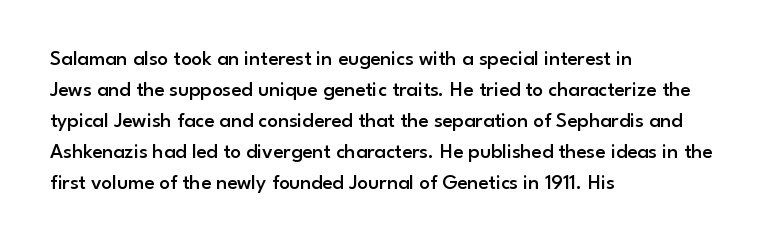
Observe the ordinary spacing: letters are neighbours, not strangers. Which margin do the lines hug? The left one — the right edge is uneven. Compared with typical paragraphs, the rows here are spaced about the same. Notice how the stems are strictly vertical — no italics here. Compared with an ordinary text face, these strokes are moderately heavier — a semibold. Clear beneath every line of the passage.
